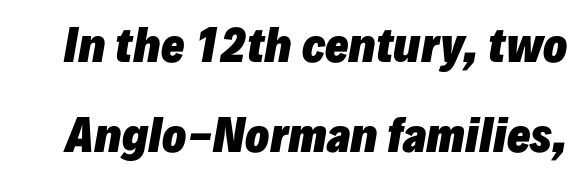
The image shows 44 px heavy type, italic (leaning right); set loose line spacing (2.05x), normal letter spacing, not underlined; low stroke contrast and a medium x-height.
